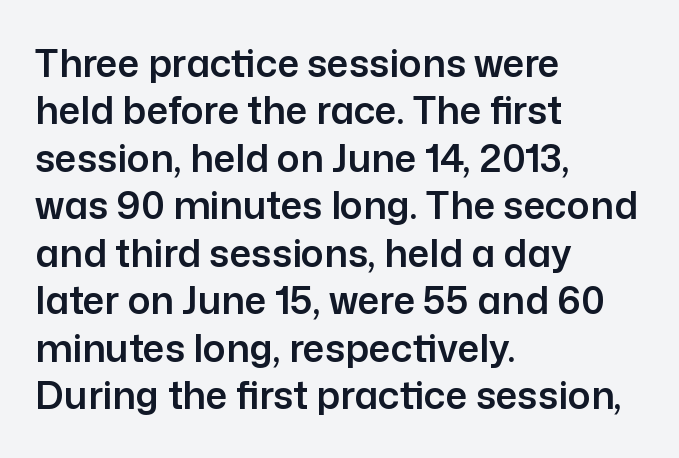
Descenders hang freely into open space. A typesetter would call this zero additional tracking. Regarding leading, the lines here are spaced in the standard way. Horizontal alignment here is leftward, the default for most running prose.
